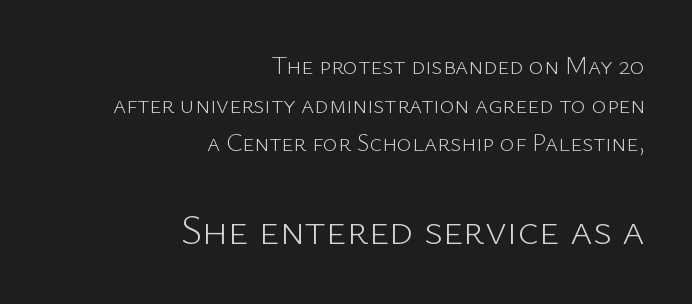
Q: Is the text bold? A: No.
Q: Is the text italic (slanted)? A: No, it is upright.
Q: Is the typeface a serif or a sans-serif typeface? A: Sans-serif.
Q: Is the text underlined? A: No.
Q: How is the paragraph aligned? A: Right-aligned.
Q: Is the spacing between letters normal or unusually wide? A: Normal.
Q: Is the spacing between lines tight, normal or loose? A: Normal.
Q: Which block of text is set in a larger size, the first (top) or the second (bottom)? A: The second (bottom) one.
Q: Width (condensed, normal, or wide)? A: Normal.
Q: Stroke contrast? A: Low.
Q: x-height? A: Medium.
Q: Monospaced? A: No.
